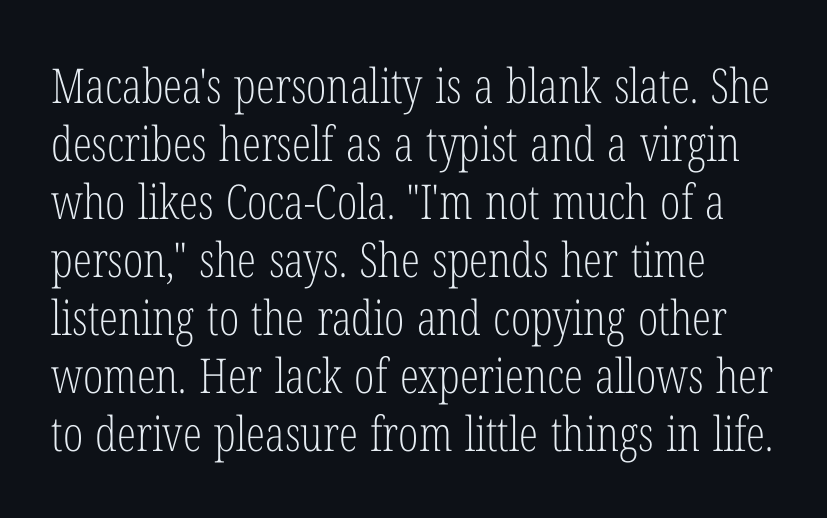
The image shows 48 px light, condensed serif type, upright; set line spacing 1.21x, normal letter spacing, not underlined; low stroke contrast and a medium x-height.
